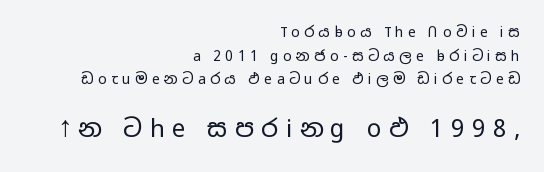
{"italic": "no", "bold": "no", "underline": "no", "align": "right", "line_spacing": "normal", "line_spacing_ratio": 1.69, "letter_spacing": "wide", "letter_spacing_em": 0.32, "larger_block": "second", "size_ratio": 1.71, "glyph_px": 24}
